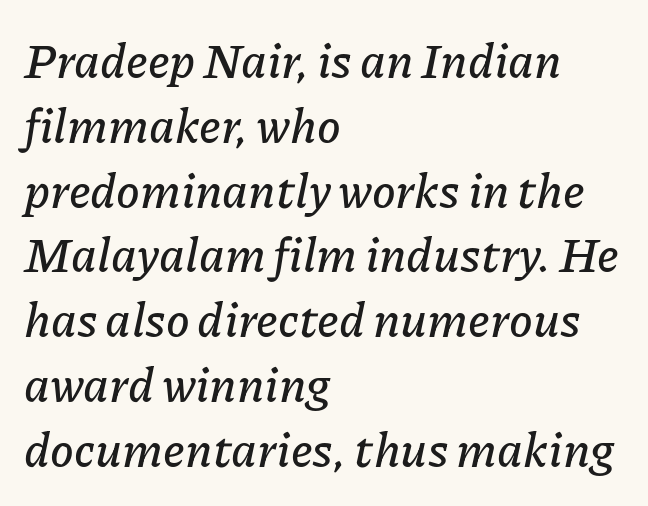
Italic: yes, the glyphs are oblique. Here the designer chose a conventional face with non-uniform glyph widths. Observe the ordinary spacing: letters are neighbours, not strangers. The words here are not underlined.
